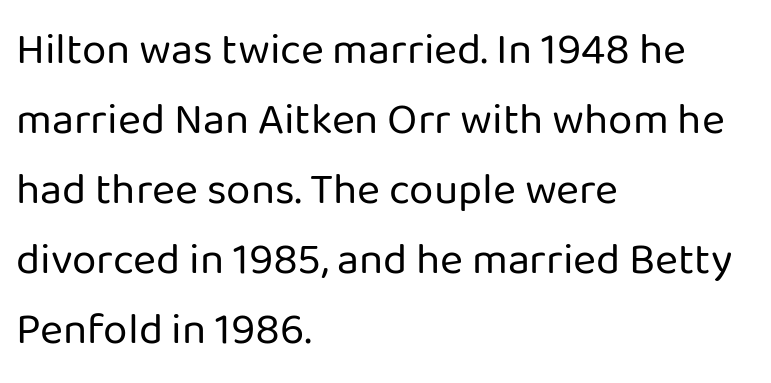
{"serif": "no", "italic": "no", "bold": "no", "weight": "regular", "width": "normal", "stroke_contrast": "low", "x_height": "medium", "monospaced": "no", "underline": "no", "align": "left", "line_spacing": "normal", "line_spacing_ratio": 1.59, "letter_spacing": "normal", "letter_spacing_em": 0.0, "glyph_px": 44}
